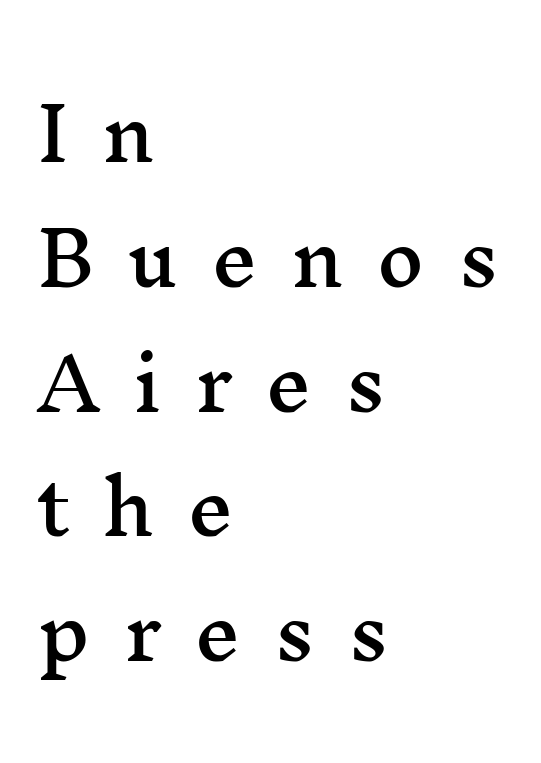
The characters display serif detailing at their extremities. Beneath every word, the page is bare. You could not count columns in this text — the font is proportionally spaced. The paragraph shown leans on its left margin. Observe the wide spacing: letters keep a clear distance from each other.
